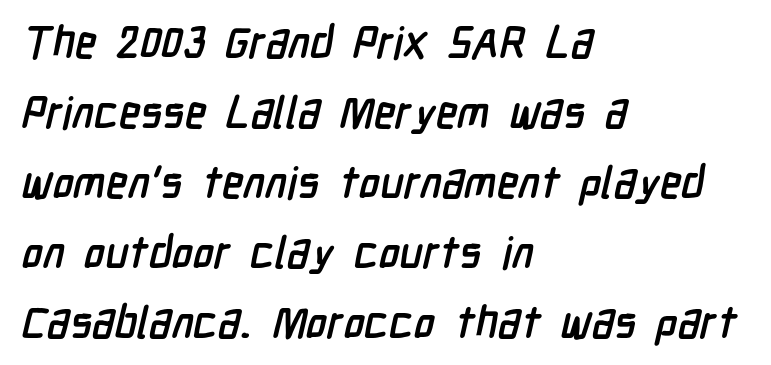
Q: Is the text bold? A: Yes.
Q: Is the typeface a serif or a sans-serif typeface? A: Sans-serif.
Q: Is the text underlined? A: No.
Q: How is the paragraph aligned? A: Left-aligned.
Q: Is the spacing between letters normal or unusually wide? A: Normal.
Q: Is the spacing between lines tight, normal or loose? A: Normal.
Q: Width (condensed, normal, or wide)? A: Condensed.
Q: Stroke contrast? A: Low.
Q: x-height? A: Medium.
Q: Monospaced? A: No.
